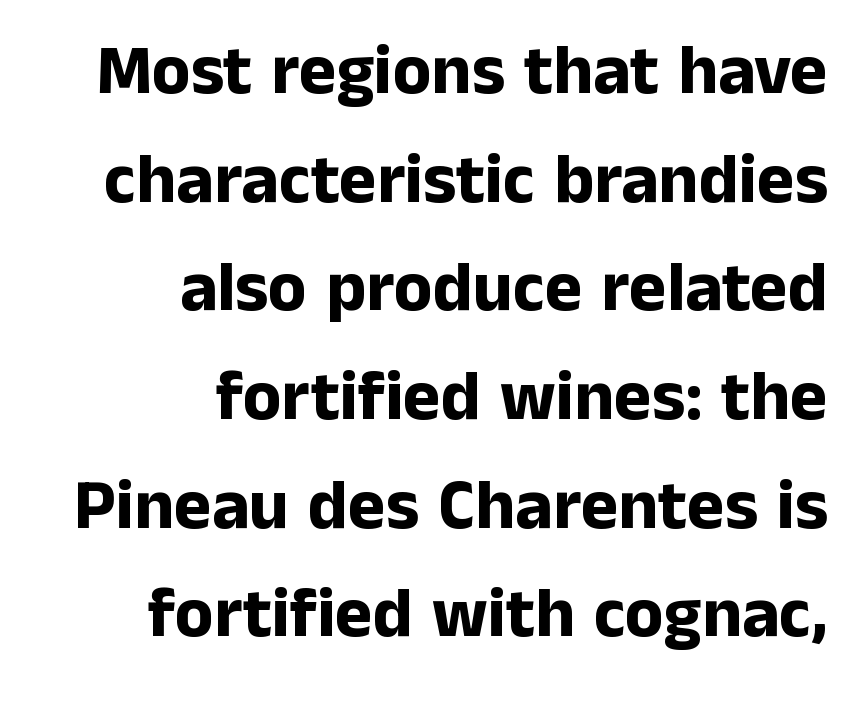
{"serif": "no", "italic": "no", "bold": "yes", "weight": "bold", "width": "normal", "stroke_contrast": "low", "x_height": "medium", "monospaced": "no", "underline": "no", "align": "right", "line_spacing": "normal", "line_spacing_ratio": 1.53, "letter_spacing": "normal", "letter_spacing_em": 0.0, "glyph_px": 71}
